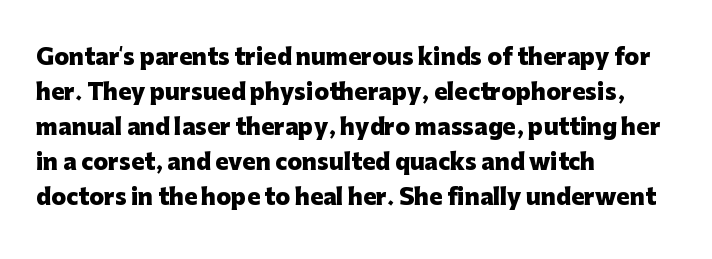
Horizontal bands of white between lines are of average thickness. The rendering keeps characters at their native spacing. Line beginnings align vertically; line endings do not. The font is running at its bold setting. No italicization has been applied; the sample stays upright.
